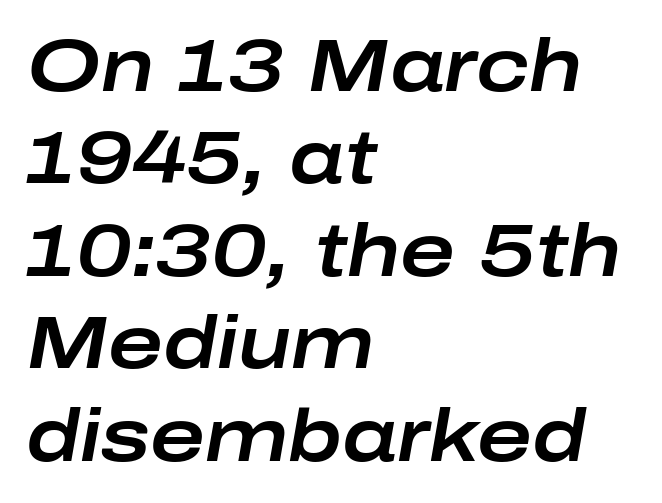
Q: Is the text italic (slanted)? A: Yes, it leans right by about 10 degrees.
Q: Is the text underlined? A: No.
Q: How is the paragraph aligned? A: Left-aligned.
Q: Is the spacing between letters normal or unusually wide? A: Normal.
Q: Is the spacing between lines tight, normal or loose? A: Normal.
Q: Width (condensed, normal, or wide)? A: Wide.
Q: Stroke contrast? A: Low.
Q: x-height? A: Medium.
Q: Monospaced? A: No.
